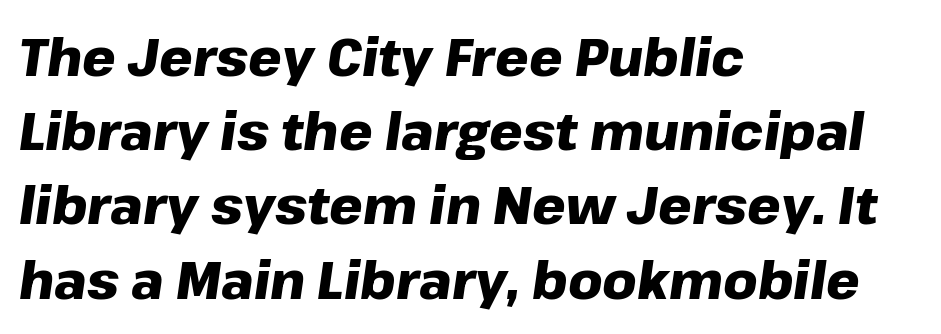
The image shows 53 px heavy type, italic (leaning right); set left-aligned, normal line spacing (1.4x), normal letter spacing, not underlined; low stroke contrast and a medium x-height.
